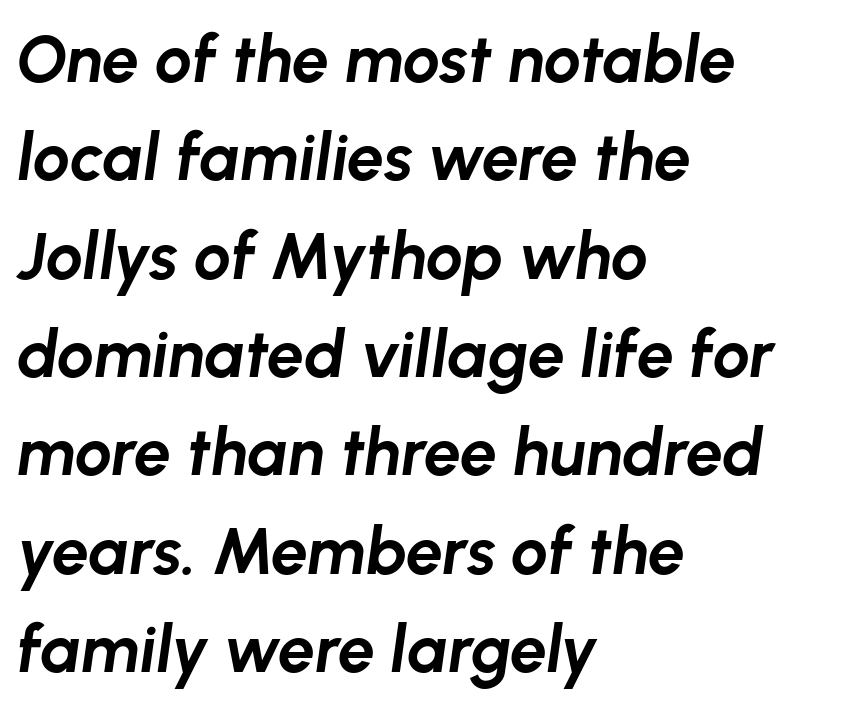
{"italic": "yes", "lean": "right", "slant_degrees": 8, "bold": "yes", "weight": "bold", "width": "normal", "stroke_contrast": "low", "x_height": "medium", "monospaced": "no", "underline": "no", "align": "left", "line_spacing": "normal", "line_spacing_ratio": 1.49, "letter_spacing": "normal", "letter_spacing_em": 0.0, "glyph_px": 66}
